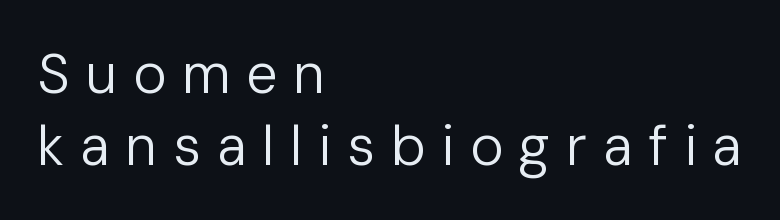
{"serif": "no", "italic": "no", "bold": "no", "weight": "regular", "width": "normal", "stroke_contrast": "low", "x_height": "medium", "monospaced": "no", "underline": "no", "align": "left", "line_spacing": "normal", "line_spacing_ratio": 1.28, "letter_spacing": "wide", "letter_spacing_em": 0.28, "glyph_px": 56}
